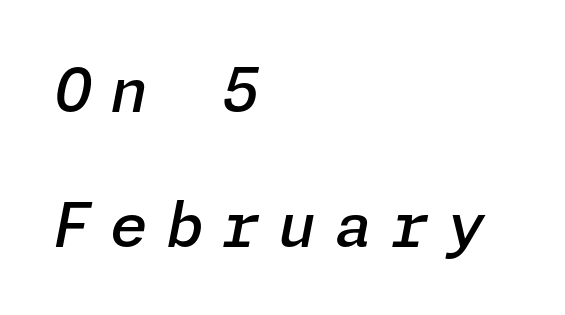
Observe the lean: these are italic letterforms. The rendering anchors every line to the left-hand side. This sample trades compactness for vertical openness between lines. A fair bit of extra ink — the face is semibold, not bold.
